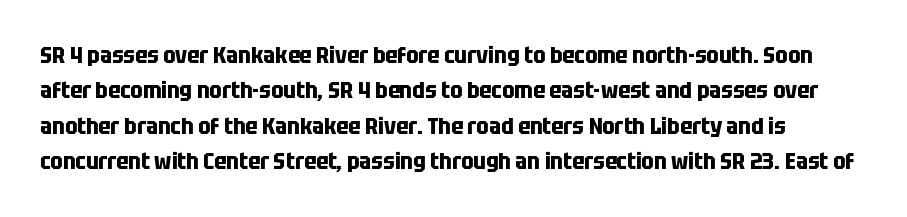
{"italic": "no", "bold": "yes", "underline": "no", "line_spacing": "normal", "line_spacing_ratio": 1.54, "letter_spacing": "normal", "letter_spacing_em": 0.0, "glyph_px": 23}
